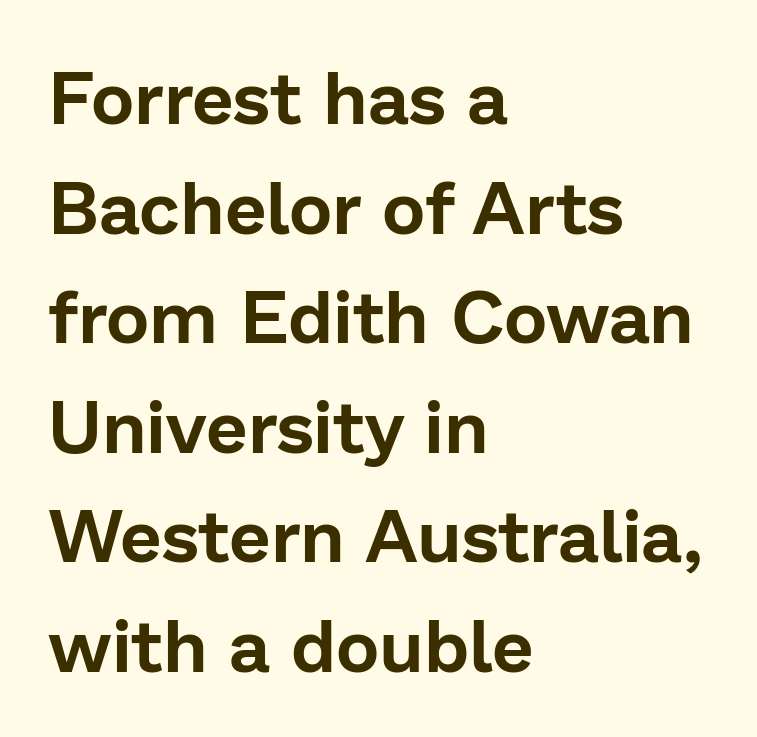
The image shows 74 px sans-serif type, upright; set left-aligned, normal line spacing (1.48x), normal letter spacing, not underlined; low stroke contrast and a medium x-height.
